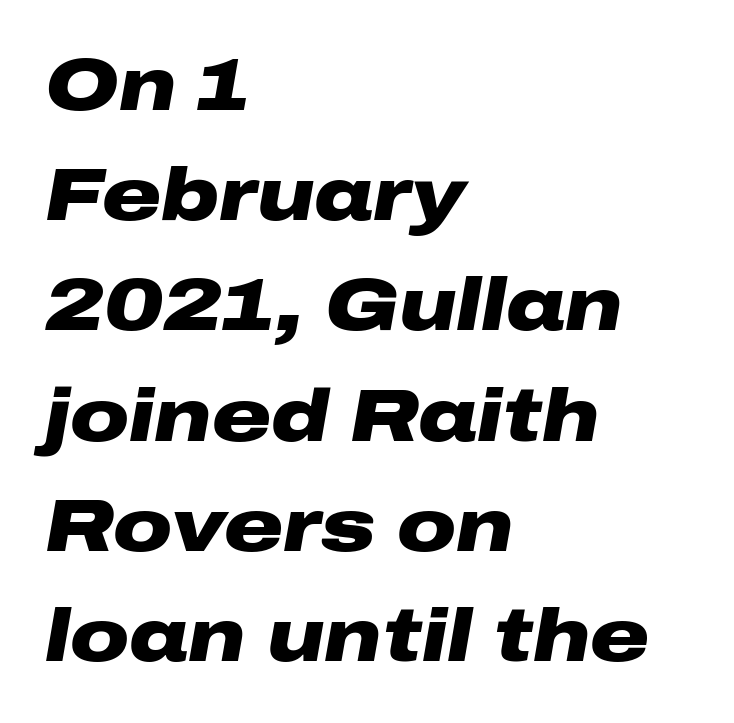
{"italic": "yes", "lean": "right", "slant_degrees": 10, "bold": "yes", "weight": "heavy", "width": "wide", "stroke_contrast": "low", "x_height": "medium", "monospaced": "no", "underline": "no", "align": "left", "line_spacing": "normal", "line_spacing_ratio": 1.51, "letter_spacing": "normal", "letter_spacing_em": 0.0, "glyph_px": 73}
